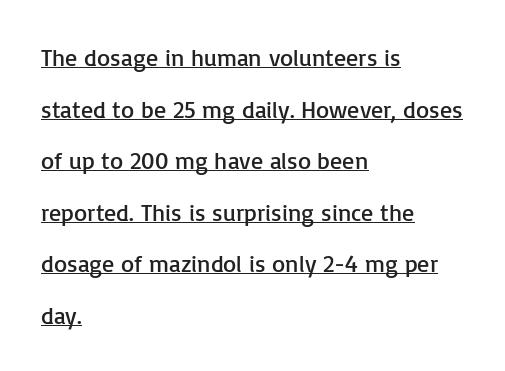
Observe the ordinary spacing: letters are neighbours, not strangers. The designer dialed line spacing up above the default. Where is the straight margin? On the left. Italic? Not at all — the glyphs are vertical.
